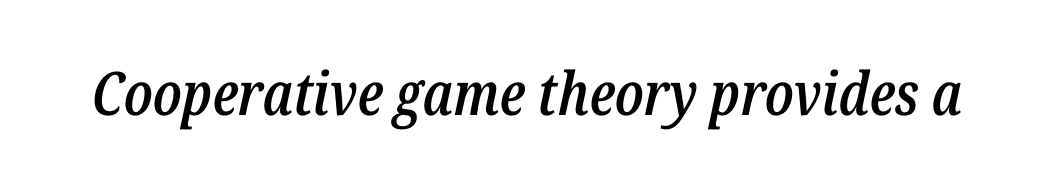
{"italic": "yes", "lean": "right", "slant_degrees": 12, "bold": "semi", "weight": "semibold", "width": "condensed", "stroke_contrast": "low", "x_height": "medium", "monospaced": "no", "underline": "no", "letter_spacing": "normal", "letter_spacing_em": 0.0, "glyph_px": 60}
